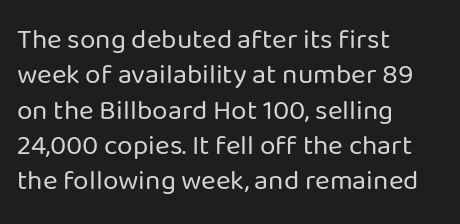
Each letter's strokes conclude bluntly, with no projecting serifs. Line starts are locked; line ends wander. This reads as an unemphasized weight, regular at the heaviest. Does extra space separate the letters? No, they use regular spacing.
